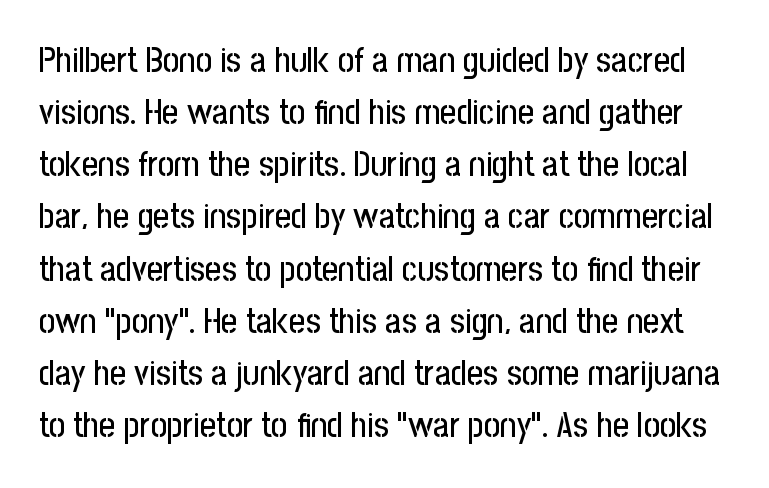
Q: Is the text italic (slanted)? A: No, it is upright.
Q: Is the typeface a serif or a sans-serif typeface? A: Sans-serif.
Q: Is the text underlined? A: No.
Q: Is the spacing between letters normal or unusually wide? A: Normal.
Q: Is the spacing between lines tight, normal or loose? A: Normal.
Q: Width (condensed, normal, or wide)? A: Condensed.
Q: Stroke contrast? A: Low.
Q: x-height? A: Medium.
Q: Monospaced? A: No.
